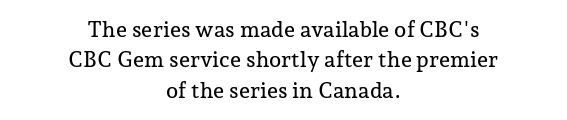
{"italic": "no", "underline": "no", "align": "center", "line_spacing": "normal", "line_spacing_ratio": 1.38, "letter_spacing": "normal", "letter_spacing_em": 0.0, "glyph_px": 22}
